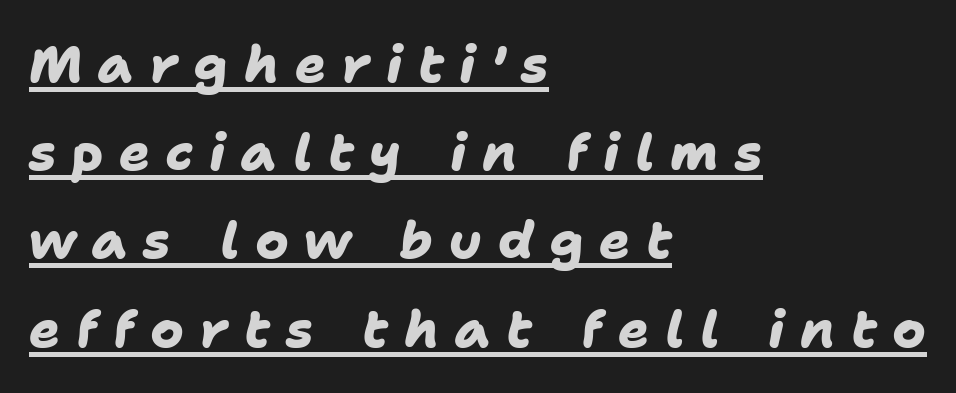
Q: Is the text bold? A: Yes.
Q: Is the typeface a serif or a sans-serif typeface? A: Sans-serif.
Q: Is the text underlined? A: Yes.
Q: How is the paragraph aligned? A: Left-aligned.
Q: Is the spacing between letters normal or unusually wide? A: Unusually wide.
Q: Width (condensed, normal, or wide)? A: Normal.
Q: Stroke contrast? A: Low.
Q: x-height? A: Medium.
Q: Monospaced? A: No.
